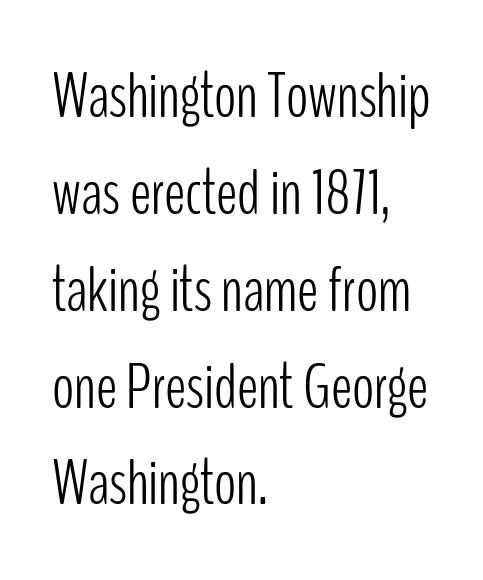
{"serif": "no", "italic": "no", "bold": "no", "weight": "light", "width": "condensed", "stroke_contrast": "low", "x_height": "medium", "monospaced": "no", "underline": "no", "align": "left", "line_spacing": "normal", "line_spacing_ratio": 1.49, "letter_spacing": "normal", "letter_spacing_em": 0.0, "glyph_px": 65}
